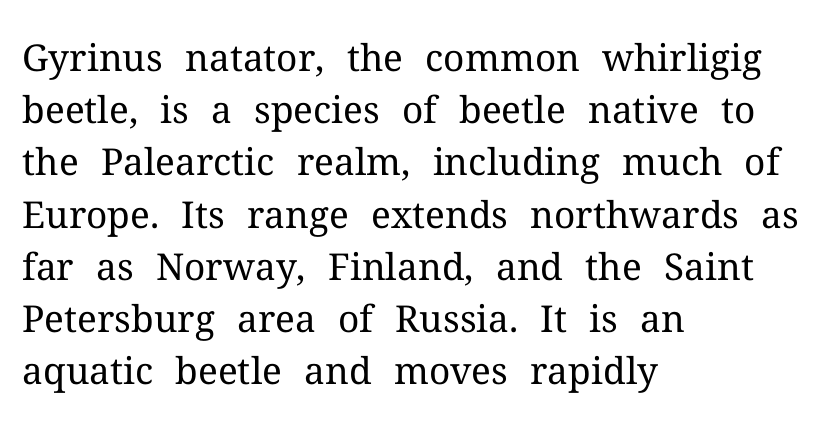
Baseline-to-baseline distance is the conventional proportion of letter height. Nope, not italic — everything's standing straight. A clean baseline with only descenders dipping below it. Alignment: flush left. Stems and bowls with no extra thickness — not bold. Character widths vary here, with narrow letters taking less room than wide ones.
